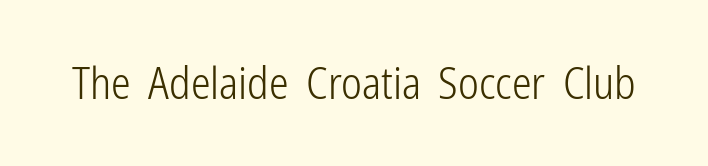
The image shows 44 px light, condensed sans-serif type, upright; set normal letter spacing, not underlined; low stroke contrast and a medium x-height.
